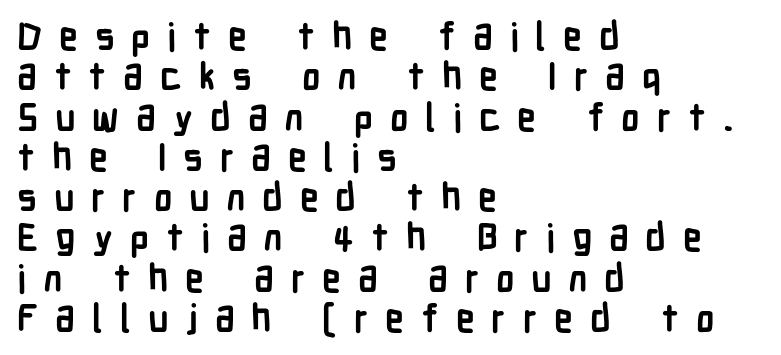
Stroke terminals: plain, sans-serif. This is the regular roman posture of the typeface. Proportional: the letters do not fall into vertical columns. Display-style spreading of the glyphs; the letterfit is very open.
